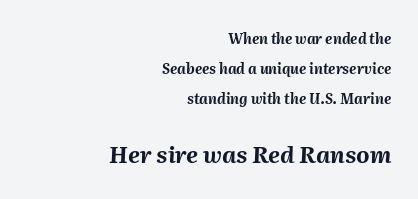
Heavy-handed strokes throughout: this text is bold. A clean baseline with only descenders dipping below it. The emphasis by scale lands on block number two, below. Is the type slanted? Yes — the strokes lean at a clear angle. In terms of leading, this rendering errs on the spacious side. Where is the straight margin? On the right.
